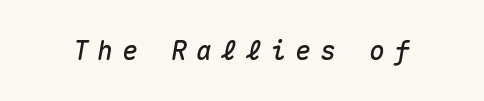
Inter-character spacing is expanded well beyond the font's built-in metrics. Designer's note — italics engaged. Clear beneath every line of the passage.
